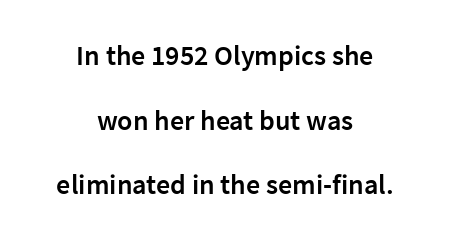
The paragraph shown floats in the horizontal middle. Leading is clearly above the norm, producing a sparse column. The area under the type is left untouched. Notice the strokes are somewhat thickened but not fully heavy: this is a semibold. Style check: upright. The glyphs in this specimen are sans serif.
